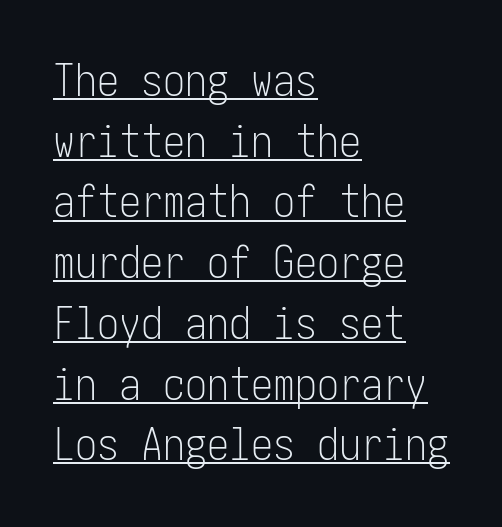
{"serif": "no", "italic": "no", "bold": "no", "weight": "light", "width": "condensed", "stroke_contrast": "low", "x_height": "medium", "underline": "yes", "align": "left", "line_spacing": "normal", "line_spacing_ratio": 1.38, "letter_spacing": "normal", "letter_spacing_em": 0.0, "glyph_px": 44}
